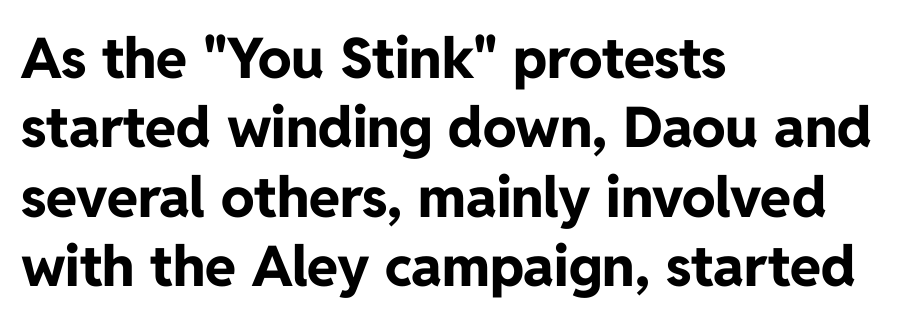
Q: Is the text bold? A: Yes.
Q: Is the text italic (slanted)? A: No, it is upright.
Q: Is the typeface a serif or a sans-serif typeface? A: Sans-serif.
Q: Is the text underlined? A: No.
Q: How is the paragraph aligned? A: Left-aligned.
Q: Is the spacing between letters normal or unusually wide? A: Normal.
Q: Width (condensed, normal, or wide)? A: Normal.
Q: Stroke contrast? A: Low.
Q: x-height? A: Medium.
Q: Monospaced? A: No.
